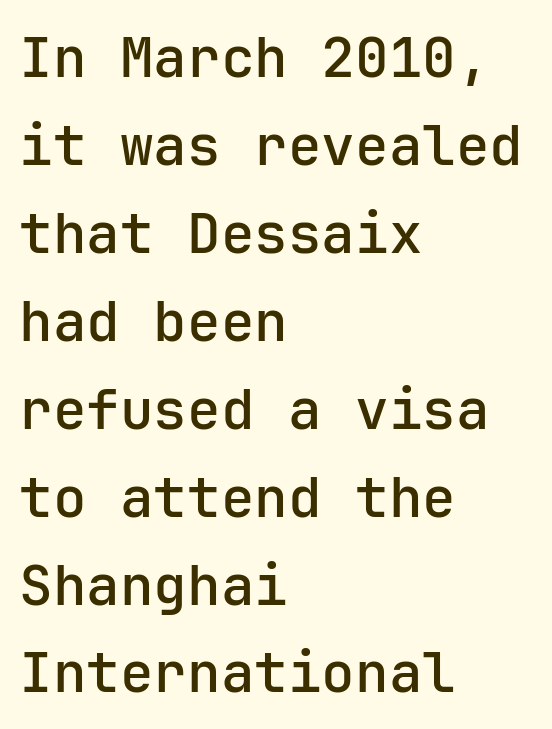
The image shows 56 px semibold sans-serif type, upright; set left-aligned, normal line spacing (1.57x), normal letter spacing, not underlined; low stroke contrast and a medium x-height.
